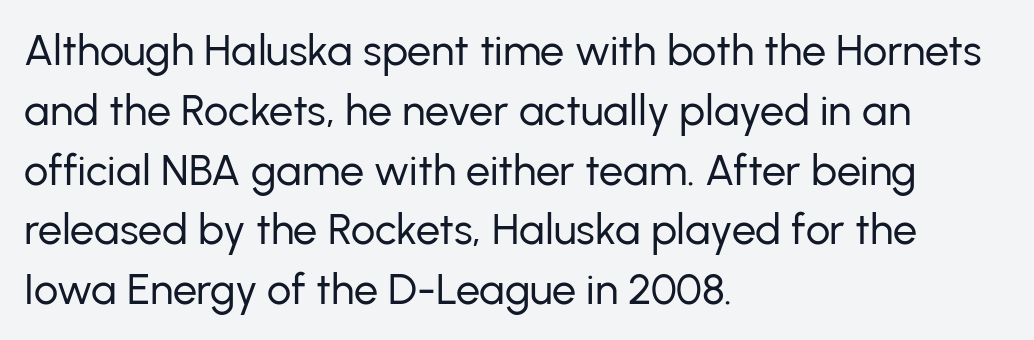
{"serif": "no", "italic": "no", "bold": "no", "weight": "regular", "width": "normal", "stroke_contrast": "low", "x_height": "medium", "monospaced": "no", "underline": "no", "align": "left", "line_spacing": "normal", "line_spacing_ratio": 1.39, "letter_spacing": "normal", "letter_spacing_em": 0.0, "glyph_px": 43}
